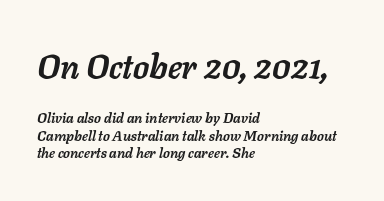
A typesetter would call this zero additional tracking. The text block is weighted toward the left margin, trailing off unevenly rightward. Does the weight exceed regular? Yes, all the way to bold. The face used here appears at its bigger size in the upper chunk. Varying glyph widths throughout — classic text-font behaviour. A typesetter would mark this as italic.
